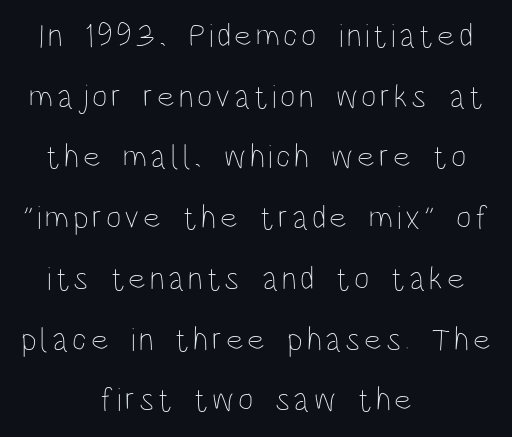
The setting favours the middle, as headings and verse often do. The passage shown is typed in a proportional face where columns would drift. Lines of text with bare space underneath. Is this a heavy cut? Hardly; it is regular or lighter. The type sits square on the baseline with zero lean.
